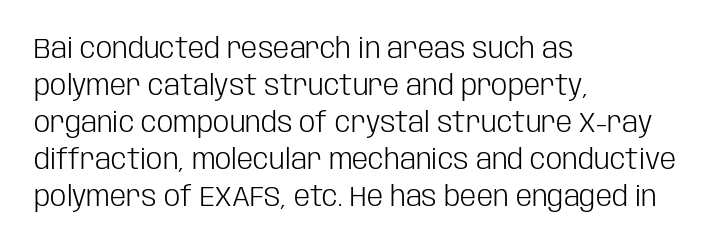
The image shows 29 px light, condensed sans-serif type, upright; set left-aligned, normal line spacing (1.28x), normal letter spacing, not underlined; low stroke contrast and a large x-height.
